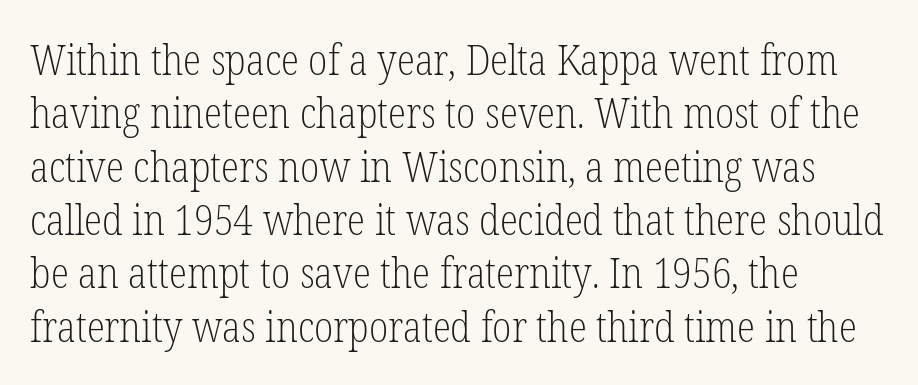
{"serif": "yes", "italic": "no", "bold": "no", "weight": "light", "width": "condensed", "stroke_contrast": "low", "x_height": "medium", "monospaced": "no", "underline": "no", "align": "left", "line_spacing": "normal", "line_spacing_ratio": 1.27, "letter_spacing": "normal", "letter_spacing_em": 0.0, "glyph_px": 42}
